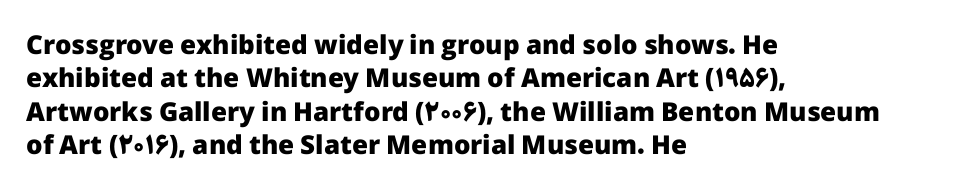
{"italic": "no", "bold": "yes", "underline": "no", "align": "left", "line_spacing": "normal", "line_spacing_ratio": 1.28, "letter_spacing": "normal", "letter_spacing_em": 0.0, "glyph_px": 26}
